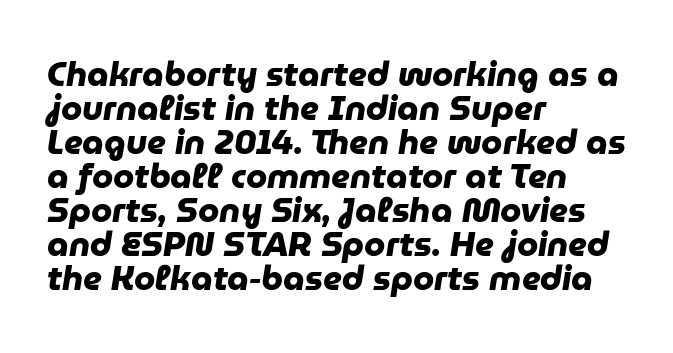
{"serif": "no", "bold": "yes", "weight": "heavy", "width": "normal", "stroke_contrast": "low", "x_height": "medium", "monospaced": "no", "underline": "no", "align": "left", "line_spacing": "tight", "line_spacing_ratio": 1.0, "letter_spacing": "normal", "letter_spacing_em": 0.0, "glyph_px": 34}
